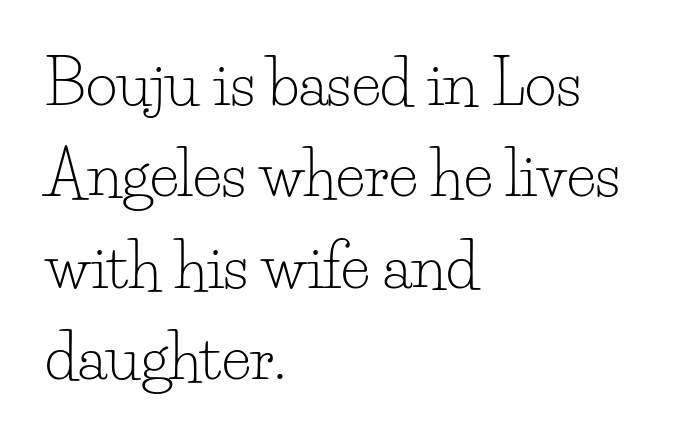
Is this a fixed-width face? No — the glyphs have proportional, varying widths. These lines keep a tight, regular rhythm from letter to letter. The letters stand straight up with perfectly vertical stems. To sum up the face: it has serifs. Unmarked baselines from the first word to the last. Vertical stems look standard width or narrower in stroke.
